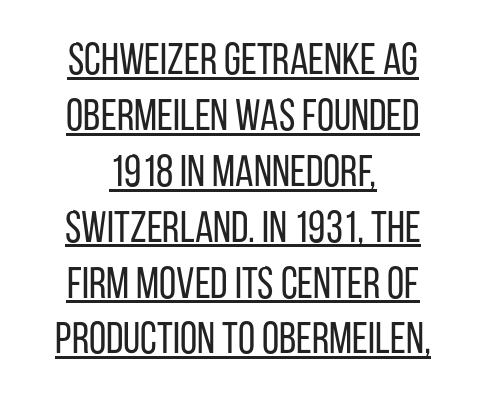
Q: Is the text bold? A: No.
Q: Is the text italic (slanted)? A: No, it is upright.
Q: Is the typeface a serif or a sans-serif typeface? A: Sans-serif.
Q: Is the text underlined? A: Yes.
Q: How is the paragraph aligned? A: Centered.
Q: Is the spacing between letters normal or unusually wide? A: Normal.
Q: Is the spacing between lines tight, normal or loose? A: Normal.
Q: Width (condensed, normal, or wide)? A: Condensed.
Q: Stroke contrast? A: Low.
Q: x-height? A: Large.
Q: Monospaced? A: No.
